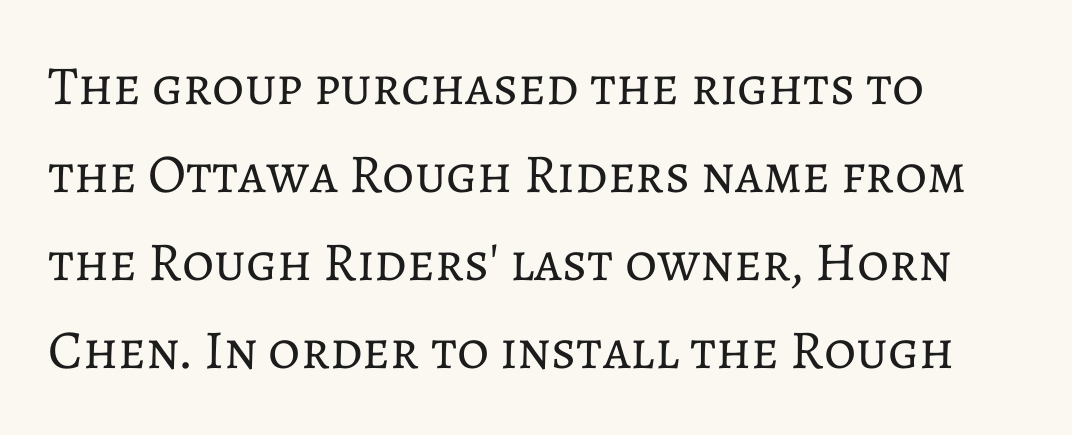
Q: Is the text bold? A: No.
Q: Is the text italic (slanted)? A: No, it is upright.
Q: Is the text underlined? A: No.
Q: How is the paragraph aligned? A: Left-aligned.
Q: Is the spacing between letters normal or unusually wide? A: Normal.
Q: Is the spacing between lines tight, normal or loose? A: Normal.
Q: Width (condensed, normal, or wide)? A: Normal.
Q: Stroke contrast? A: Low.
Q: x-height? A: Medium.
Q: Monospaced? A: No.
